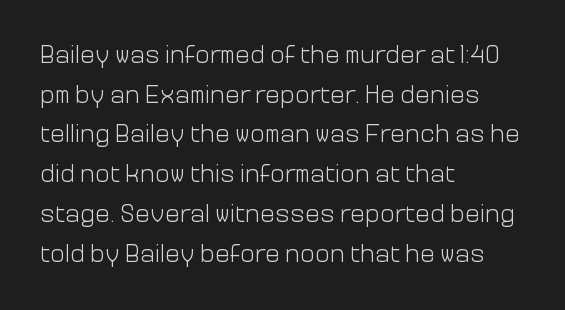
No italicization has been applied; the sample stays upright. Which margin do the lines hug? The left one — the right edge is uneven. Interline gaps are of average width in this sample. Descender tails drop into unmarked territory.
